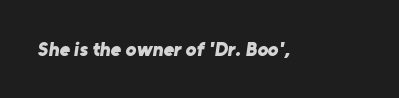
The image shows 20 px bold type; set normal letter spacing, not underlined.
